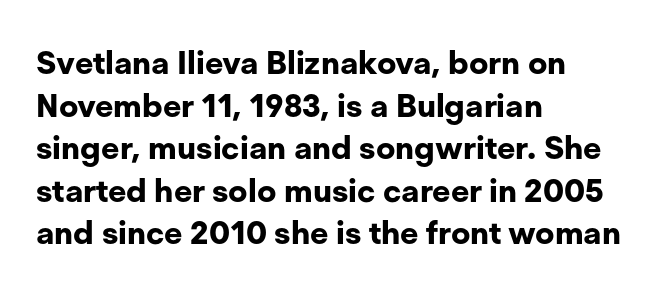
Notice how thick the strokes are: this is what a full bold looks like. Nope, no serifs anywhere on these letters. The typesetter chose a ragged-right arrangement here. Regarding leading, the lines here are spaced in the standard way. Students, note that the glyphs here touch the page at normal intervals.
